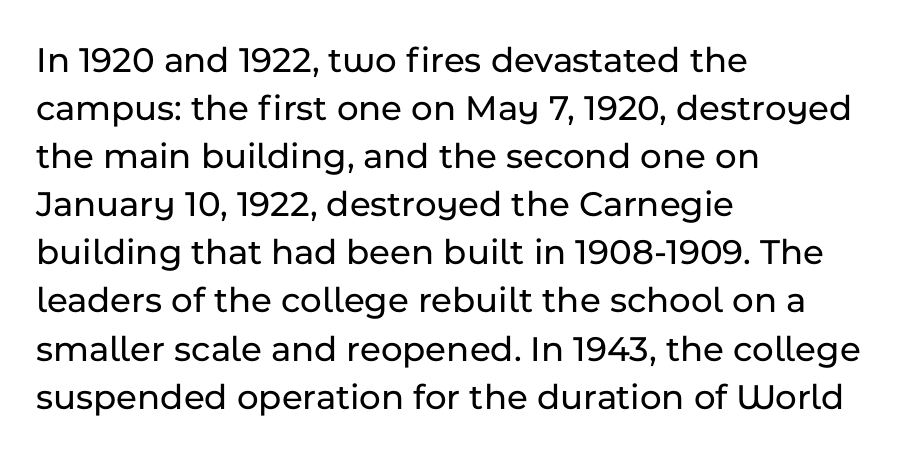
Q: Is the text italic (slanted)? A: No, it is upright.
Q: Is the typeface a serif or a sans-serif typeface? A: Sans-serif.
Q: Is the text underlined? A: No.
Q: How is the paragraph aligned? A: Left-aligned.
Q: Is the spacing between letters normal or unusually wide? A: Normal.
Q: Is the spacing between lines tight, normal or loose? A: Normal.
Q: Width (condensed, normal, or wide)? A: Normal.
Q: Stroke contrast? A: Low.
Q: x-height? A: Medium.
Q: Monospaced? A: No.
